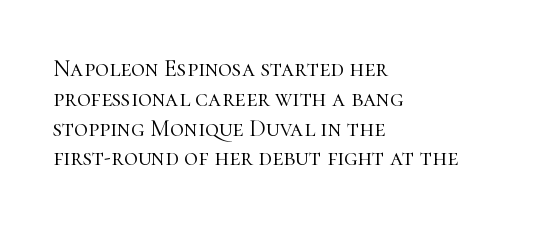
If you drew a line through each stem, it would be perfectly vertical. Tracking value appears to be zero — textbook default spacing. The rag falls on the right side of this text block. The face looks like a standard text weight, possibly lighter. The string is rendered with underlining switched off.
